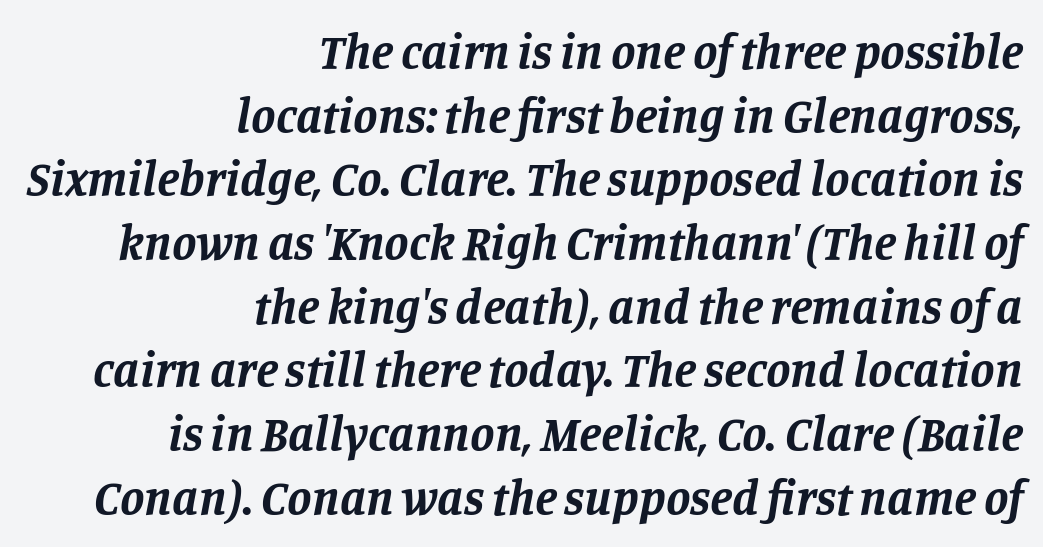
Q: Is the text bold? A: Yes.
Q: Is the text italic (slanted)? A: Yes, it leans right by about 11 degrees.
Q: Is the typeface a serif or a sans-serif typeface? A: Serif.
Q: Is the text underlined? A: No.
Q: How is the paragraph aligned? A: Right-aligned.
Q: Is the spacing between letters normal or unusually wide? A: Normal.
Q: Is the spacing between lines tight, normal or loose? A: Normal.
Q: Width (condensed, normal, or wide)? A: Normal.
Q: Stroke contrast? A: Low.
Q: x-height? A: Large.
Q: Monospaced? A: No.
